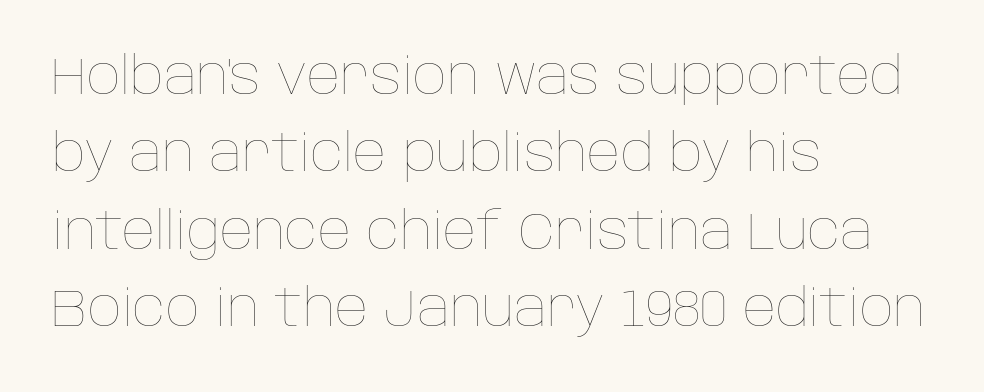
Q: Is the text bold? A: No.
Q: Is the text italic (slanted)? A: No, it is upright.
Q: Is the text underlined? A: No.
Q: How is the paragraph aligned? A: Left-aligned.
Q: Is the spacing between letters normal or unusually wide? A: Normal.
Q: Is the spacing between lines tight, normal or loose? A: Normal.
Q: Width (condensed, normal, or wide)? A: Normal.
Q: Stroke contrast? A: Low.
Q: x-height? A: Large.
Q: Monospaced? A: No.
